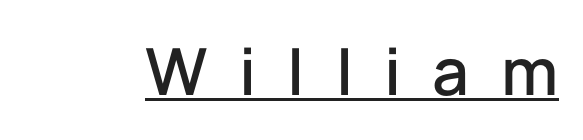
The image shows 65 px sans-serif type, upright; set unusually wide letter spacing (+0.48 em), underlined; low stroke contrast and a medium x-height.
